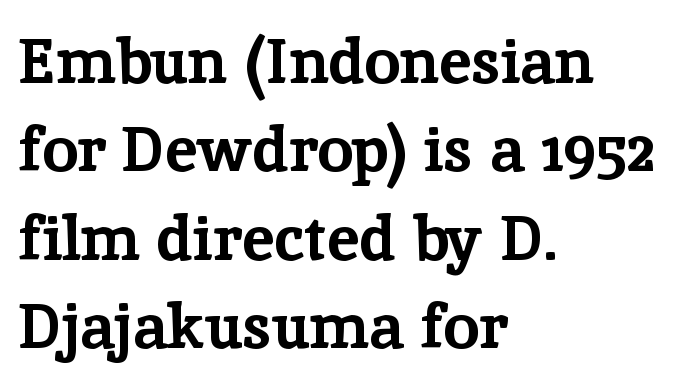
{"serif": "yes", "italic": "no", "bold": "yes", "weight": "bold", "width": "normal", "stroke_contrast": "low", "x_height": "medium", "monospaced": "no", "underline": "no", "align": "left", "line_spacing": "normal", "line_spacing_ratio": 1.38, "letter_spacing": "normal", "letter_spacing_em": 0.0, "glyph_px": 64}
